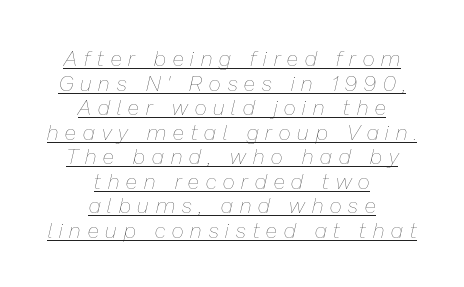
The tracking reads as deliberately expanded to a designer's eye. The rendering applies a slant to the glyphs. Does the copy run flush right? No — it is centered line by line. A typographer would call this underscored text. The passage shown is not bold in any degree.
